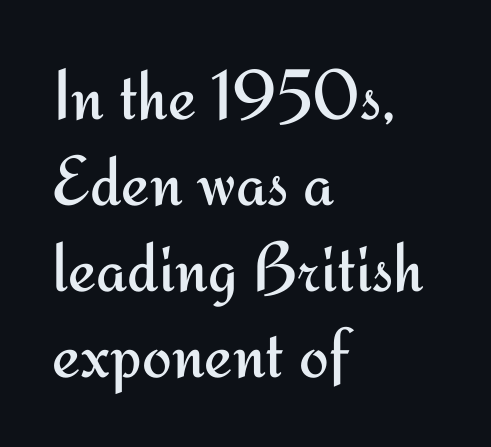
Type style note: lacks serifs. The lettering stays uniformly vertical, giving the passage a roman look. Compared with a typical body face, this is equally light or lighter still. Quick note: underline off.
